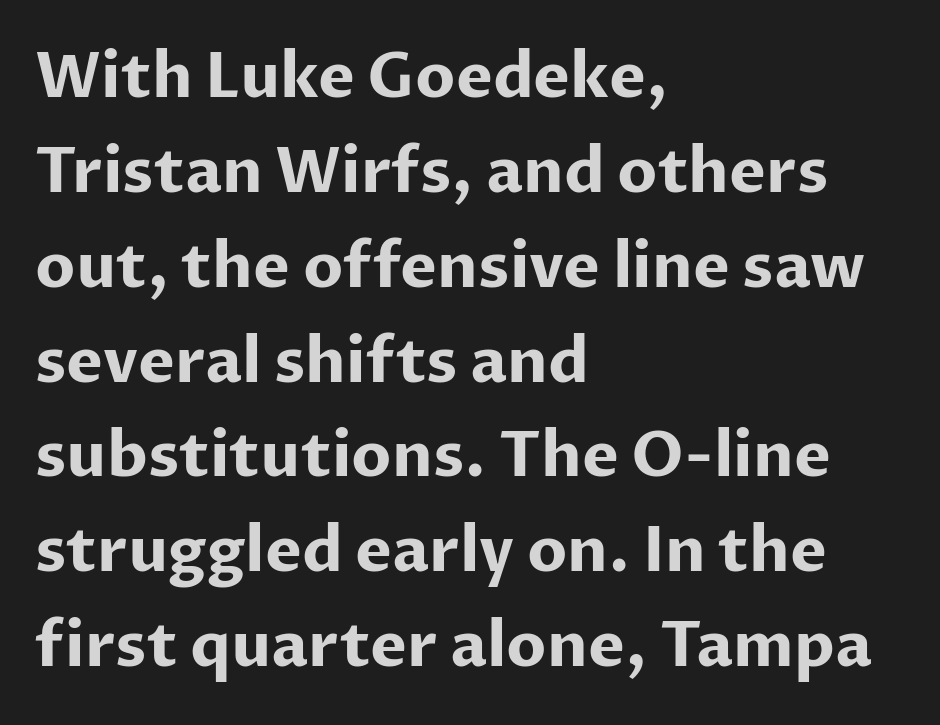
The image shows 62 px bold sans-serif type, upright; set left-aligned, normal line spacing (1.53x), normal letter spacing, not underlined; low stroke contrast and a medium x-height.
